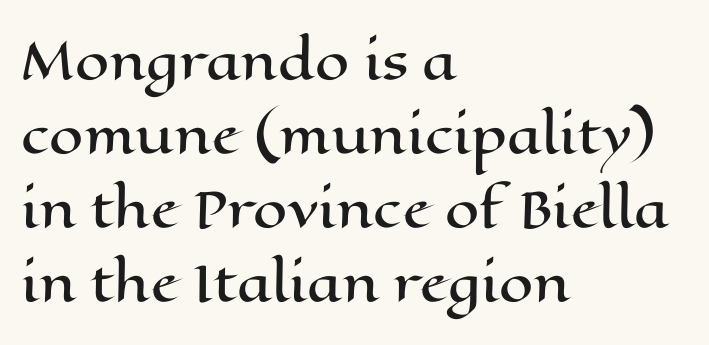
The image shows 49 px wide type, upright; set left-aligned, normal line spacing (1.51x), normal letter spacing, not underlined; high stroke contrast and a medium x-height.
